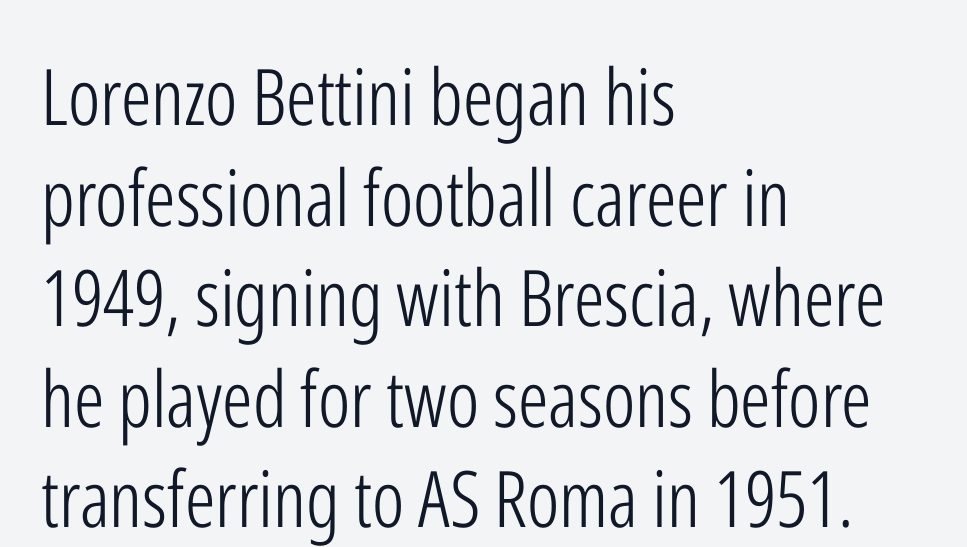
The image shows 78 px light, condensed sans-serif type, upright; set left-aligned, normal line spacing (1.29x), normal letter spacing, not underlined; low stroke contrast and a medium x-height.
